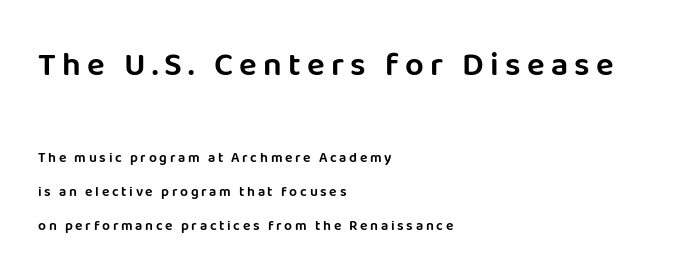
{"serif": "no", "italic": "no", "width": "normal", "stroke_contrast": "low", "x_height": "large", "monospaced": "no", "underline": "no", "align": "left", "line_spacing": "loose", "line_spacing_ratio": 2.46, "larger_block": "first", "size_ratio": 2.36, "glyph_px": 33}
